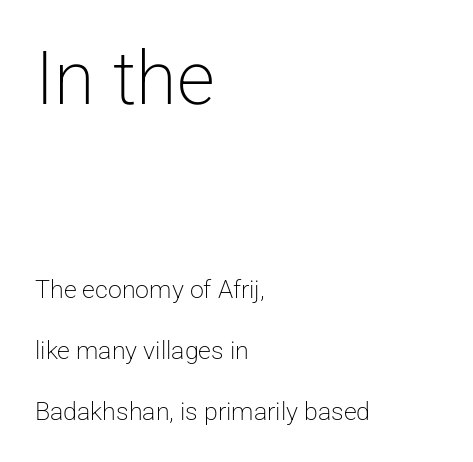
Q: Is the text bold? A: No.
Q: Is the text italic (slanted)? A: No, it is upright.
Q: Is the typeface a serif or a sans-serif typeface? A: Sans-serif.
Q: Is the text underlined? A: No.
Q: How is the paragraph aligned? A: Left-aligned.
Q: Is the spacing between letters normal or unusually wide? A: Normal.
Q: Is the spacing between lines tight, normal or loose? A: Loose.
Q: Which block of text is set in a larger size, the first (top) or the second (bottom)? A: The first (top) one.
Q: Width (condensed, normal, or wide)? A: Normal.
Q: Stroke contrast? A: Low.
Q: x-height? A: Medium.
Q: Monospaced? A: No.
